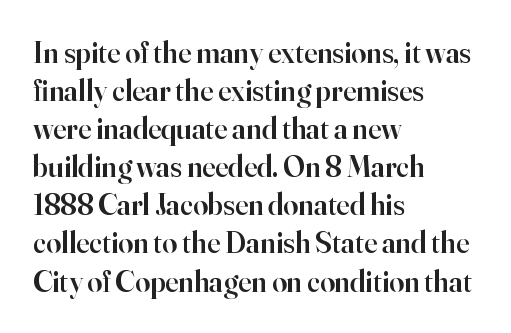
Q: Is the text bold? A: Semi-bold.
Q: Is the text italic (slanted)? A: No, it is upright.
Q: Is the typeface a serif or a sans-serif typeface? A: Serif.
Q: Is the text underlined? A: No.
Q: How is the paragraph aligned? A: Left-aligned.
Q: Is the spacing between letters normal or unusually wide? A: Normal.
Q: Is the spacing between lines tight, normal or loose? A: Normal.
Q: Width (condensed, normal, or wide)? A: Normal.
Q: Stroke contrast? A: High.
Q: x-height? A: Small.
Q: Monospaced? A: No.
